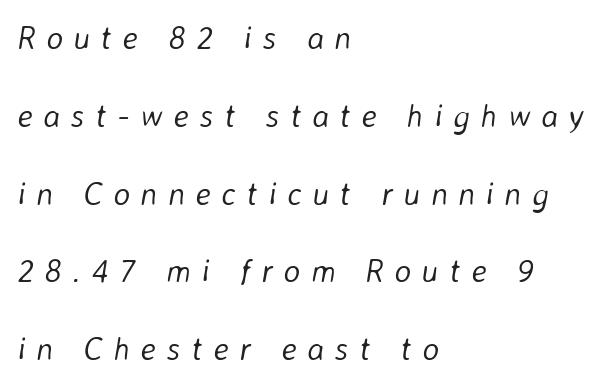
Each letter keeps its own natural width here, so spacing adapts to shape. The block of text is sparse from top to bottom, with ample space between rows. Does the lettering tilt? It does — this is italic. Characters follow at a spacing far wider than the type designer built in. Casual observation: everything's shoved over to the left. The weight would be labelled regular, book, light, or lighter still.
